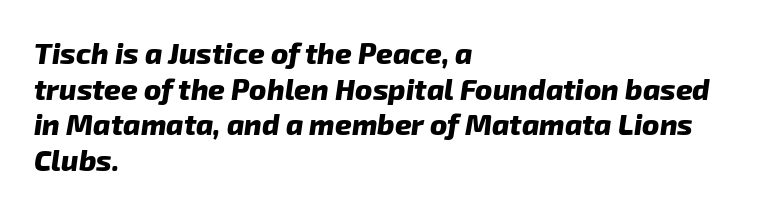
The image shows 29 px heavy sans-serif type; set left-aligned, line spacing 1.23x, normal letter spacing, not underlined; low stroke contrast and a medium x-height.
